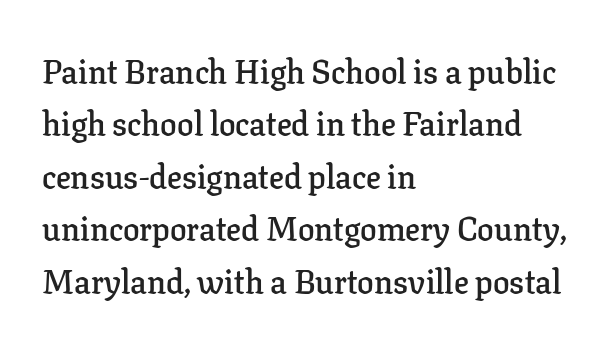
{"serif": "yes", "italic": "no", "bold": "semi", "weight": "semibold", "width": "normal", "stroke_contrast": "low", "x_height": "medium", "monospaced": "no", "underline": "no", "align": "left", "line_spacing": "normal", "line_spacing_ratio": 1.59, "letter_spacing": "normal", "letter_spacing_em": 0.0, "glyph_px": 33}
